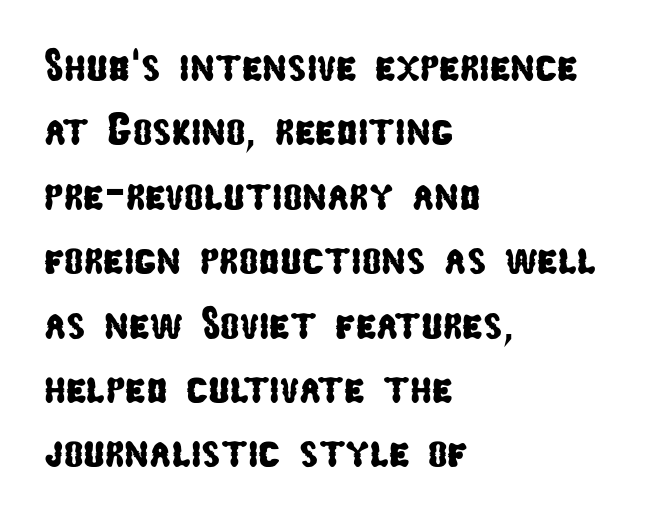
{"serif": "no", "width": "condensed", "stroke_contrast": "low", "x_height": "medium", "monospaced": "no", "underline": "no", "align": "left", "line_spacing": "normal", "line_spacing_ratio": 1.4, "letter_spacing": "normal", "letter_spacing_em": 0.0, "glyph_px": 46}
